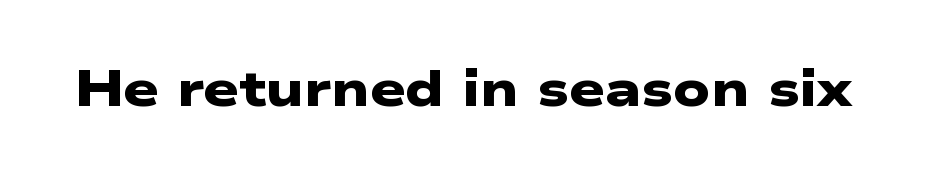
{"serif": "no", "bold": "yes", "weight": "heavy", "width": "wide", "stroke_contrast": "low", "x_height": "medium", "monospaced": "no", "underline": "no", "letter_spacing": "normal", "letter_spacing_em": 0.0, "glyph_px": 50}
